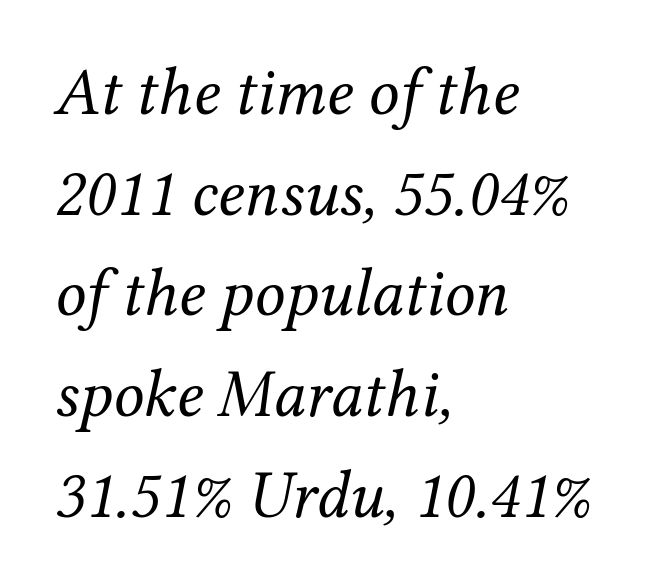
The gap between lines stays unmarked. Serifs: yes, visible at the terminals of the letterforms. In terms of posture, this sample is oblique. Left-aligned paragraph, ragged on the right.
